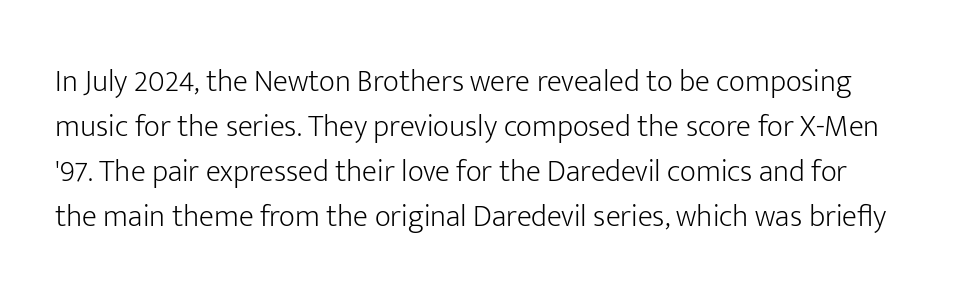
{"serif": "no", "italic": "no", "bold": "no", "weight": "light", "width": "normal", "stroke_contrast": "low", "x_height": "medium", "monospaced": "no", "underline": "no", "line_spacing": "normal", "line_spacing_ratio": 1.45, "letter_spacing": "normal", "letter_spacing_em": 0.0, "glyph_px": 31}
